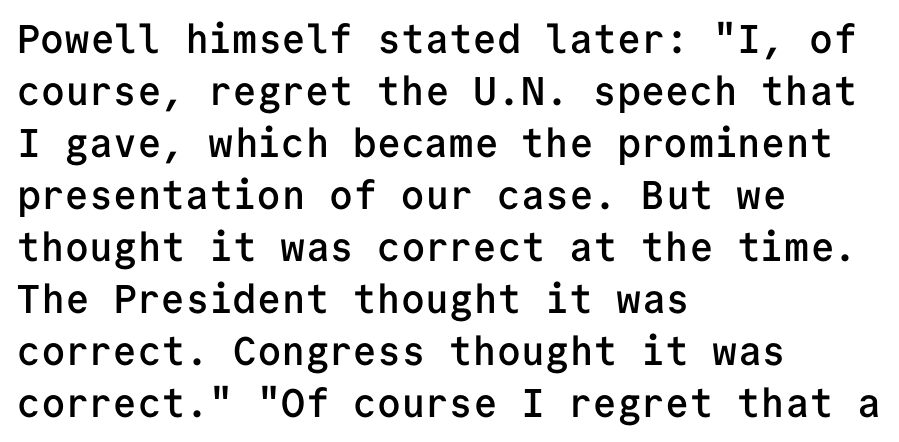
The image shows 40 px semibold sans-serif type, upright, monospaced; set left-aligned, normal line spacing (1.3x), normal letter spacing, not underlined; low stroke contrast and a medium x-height.
